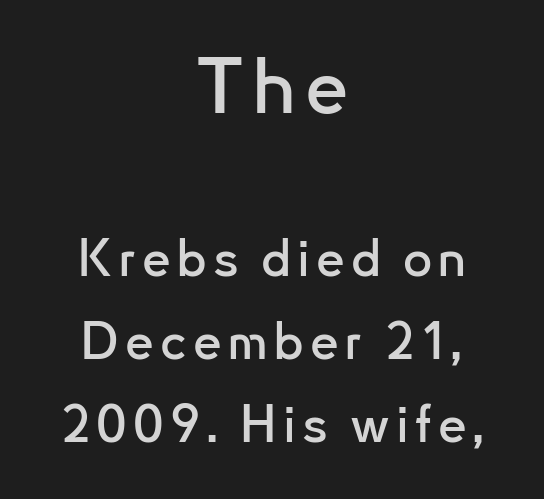
The image shows 77 px sans-serif type, upright; set centered, normal line spacing (1.62x), not underlined; the first (top) block is 1.51x larger; low stroke contrast and a small x-height.
